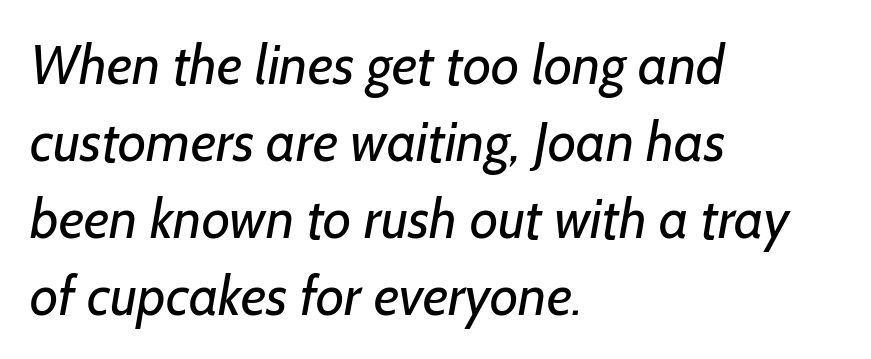
Quick note: interline space is typical. Clear beneath every line of the passage. Note: no serifs on the glyphs. Caption: multi-line text, flush left, ragged right. The face looks like a standard text weight, possibly lighter.
